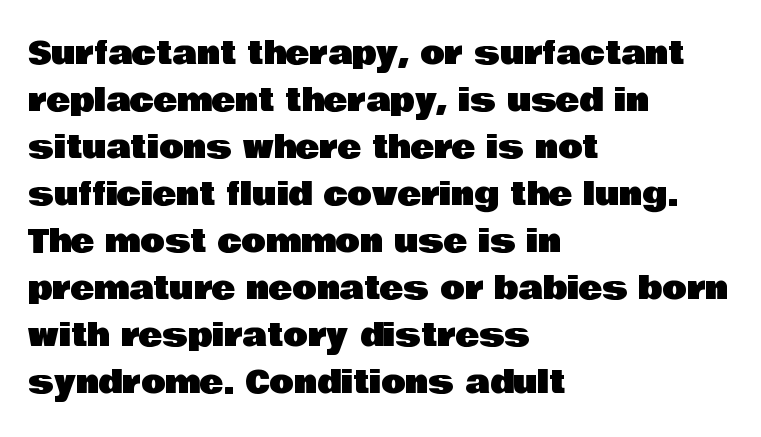
Q: Is the text italic (slanted)? A: No, it is upright.
Q: Is the typeface a serif or a sans-serif typeface? A: Sans-serif.
Q: Is the text underlined? A: No.
Q: How is the paragraph aligned? A: Left-aligned.
Q: Is the spacing between letters normal or unusually wide? A: Normal.
Q: Is the spacing between lines tight, normal or loose? A: Normal.
Q: Width (condensed, normal, or wide)? A: Normal.
Q: Stroke contrast? A: Low.
Q: x-height? A: Large.
Q: Monospaced? A: No.
